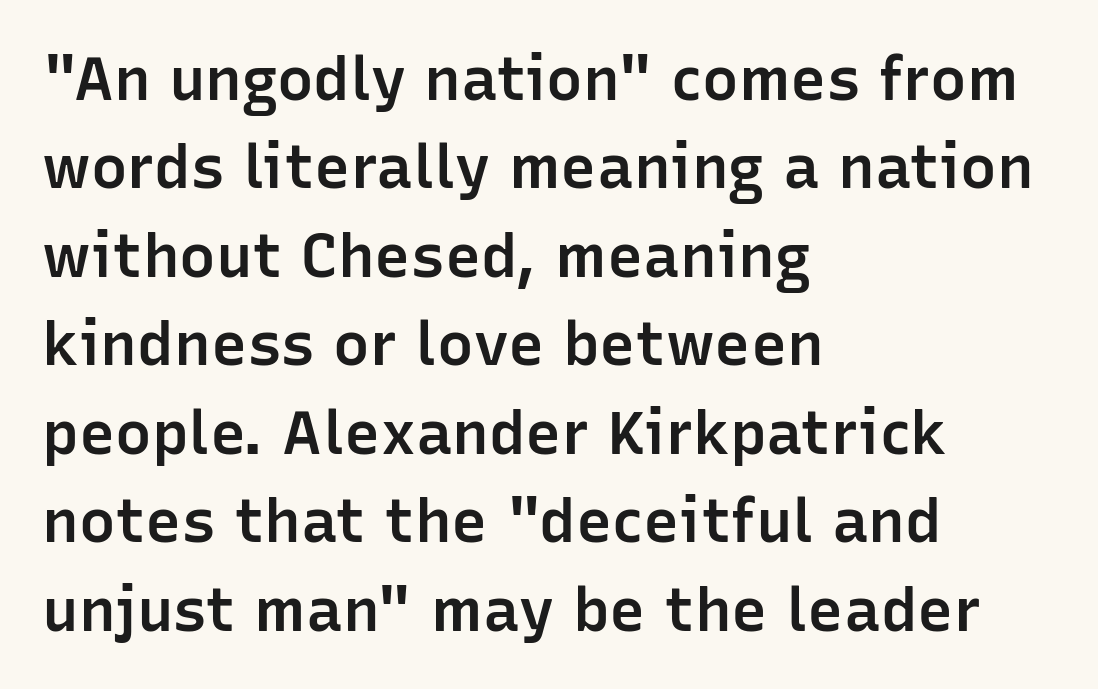
Q: Is the text bold? A: Semi-bold.
Q: Is the text italic (slanted)? A: No, it is upright.
Q: Is the typeface a serif or a sans-serif typeface? A: Sans-serif.
Q: Is the text underlined? A: No.
Q: How is the paragraph aligned? A: Left-aligned.
Q: Is the spacing between letters normal or unusually wide? A: Normal.
Q: Is the spacing between lines tight, normal or loose? A: Normal.
Q: Width (condensed, normal, or wide)? A: Normal.
Q: Stroke contrast? A: Low.
Q: x-height? A: Medium.
Q: Monospaced? A: No.
